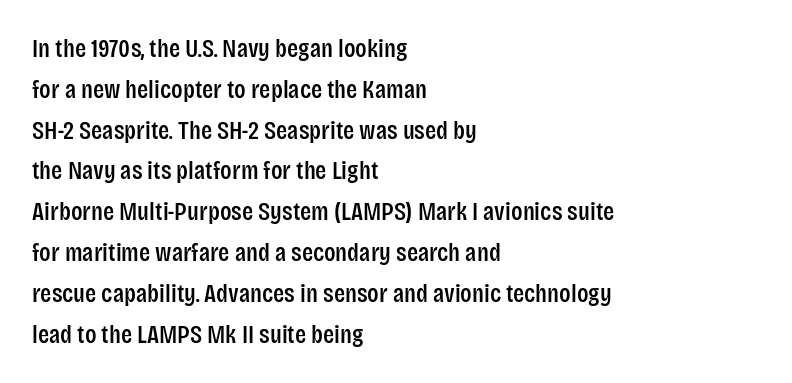
The space between consecutive lines is moderate. This sample uses plain, unmodified letter spacing. Layout note: lines flush left. No italicization has been applied; the sample stays upright. The passage shown is not underscored anywhere.
